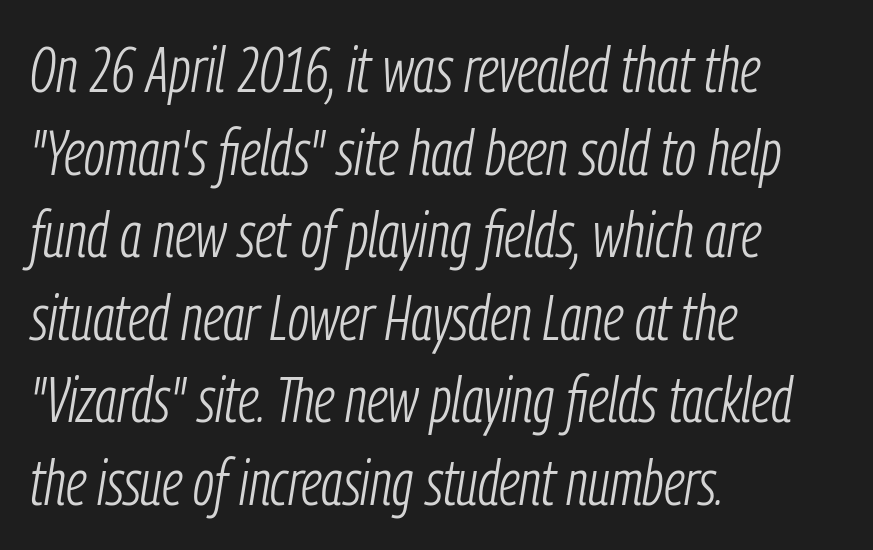
{"italic": "yes", "lean": "right", "slant_degrees": 9, "bold": "no", "weight": "light", "width": "condensed", "stroke_contrast": "low", "x_height": "medium", "monospaced": "no", "underline": "no", "align": "left", "line_spacing": "normal", "line_spacing_ratio": 1.29, "letter_spacing": "normal", "letter_spacing_em": 0.0, "glyph_px": 64}
